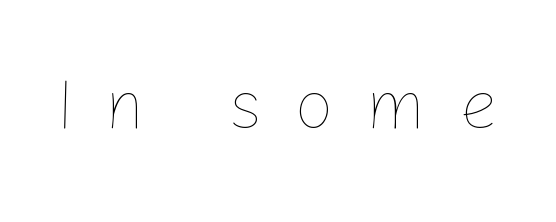
Bare-footed words on every line. Posture: vertical. This sample has the flowing, uneven cadence of proportional lettering. The cut favours lightness, reaching ordinary text weight at its darkest. Tracking value appears strongly positive — letters spread wide.
